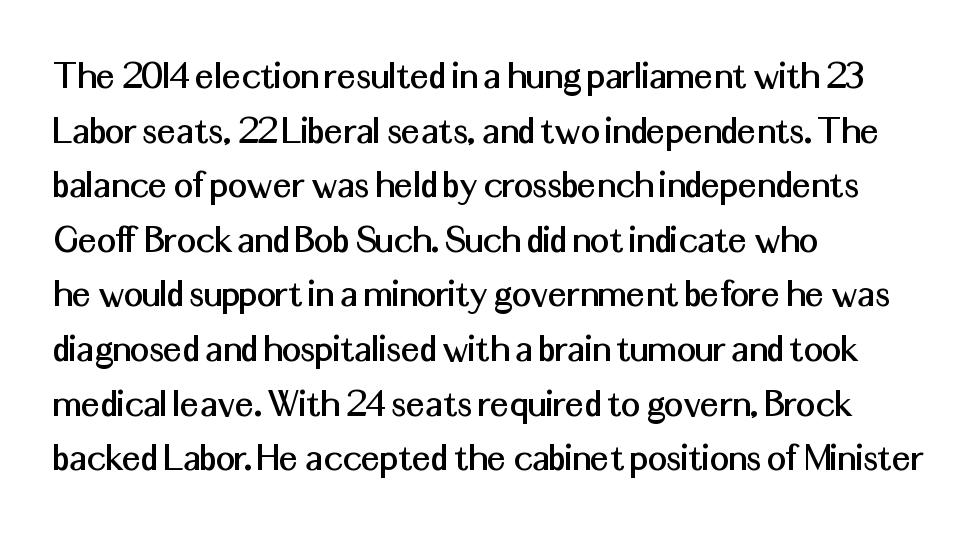
The image shows 42 px sans-serif type, upright; set left-aligned, normal line spacing (1.3x), normal letter spacing, not underlined; medium stroke contrast and a medium x-height.
